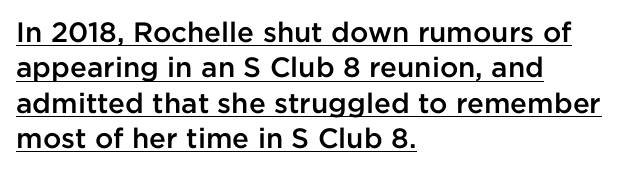
Q: Is the text bold? A: Semi-bold.
Q: Is the text italic (slanted)? A: No, it is upright.
Q: Is the typeface a serif or a sans-serif typeface? A: Sans-serif.
Q: Is the text underlined? A: Yes.
Q: How is the paragraph aligned? A: Left-aligned.
Q: Is the spacing between letters normal or unusually wide? A: Normal.
Q: Is the spacing between lines tight, normal or loose? A: Normal.
Q: Width (condensed, normal, or wide)? A: Normal.
Q: Stroke contrast? A: Low.
Q: x-height? A: Medium.
Q: Monospaced? A: No.
